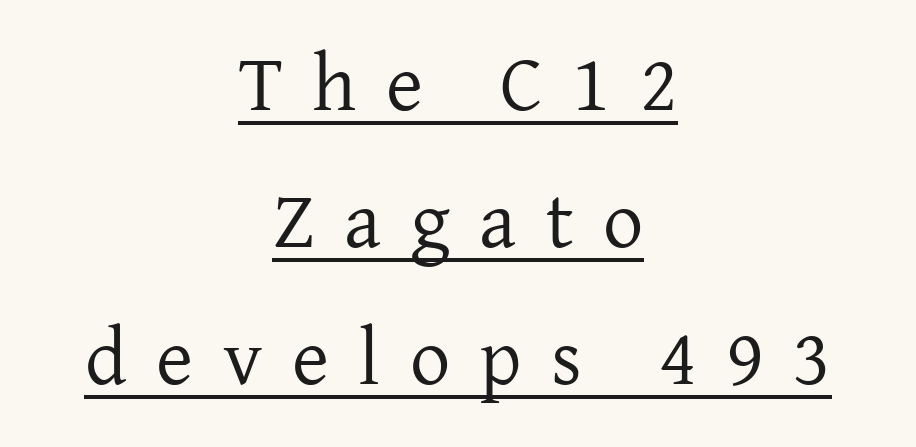
Posture: vertical. Stroke terminals: seriffed. The weight would be labelled regular, book, light, or lighter still. What decoration does the sample have? An underline.
